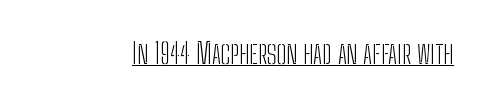
Q: Is the text bold? A: No.
Q: Is the text italic (slanted)? A: No, it is upright.
Q: Is the typeface a serif or a sans-serif typeface? A: Sans-serif.
Q: Is the text underlined? A: Yes.
Q: Is the spacing between letters normal or unusually wide? A: Normal.
Q: Width (condensed, normal, or wide)? A: Condensed.
Q: Stroke contrast? A: Low.
Q: x-height? A: Medium.
Q: Monospaced? A: No.
